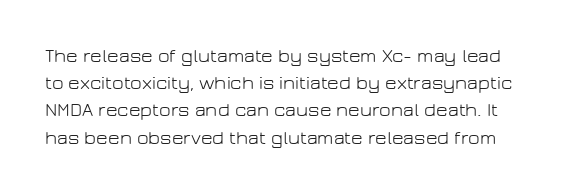
The image shows 20 px text type, upright; set normal line spacing (1.36x), normal letter spacing, not underlined.
